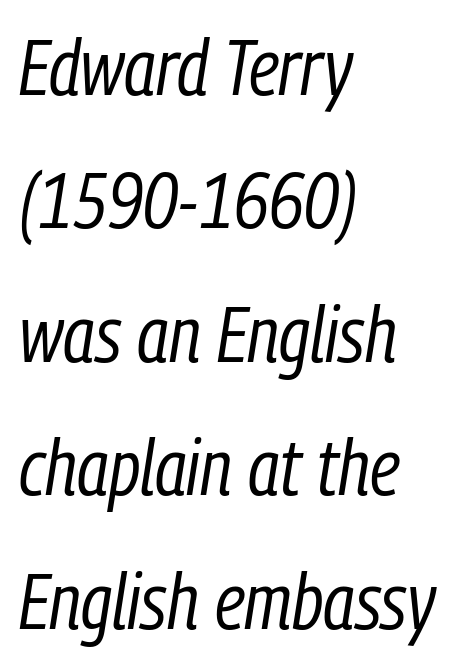
The image shows 78 px regular-weight, condensed type, italic (leaning right); set left-aligned, line spacing 1.71x, normal letter spacing, not underlined; low stroke contrast and a medium x-height.
